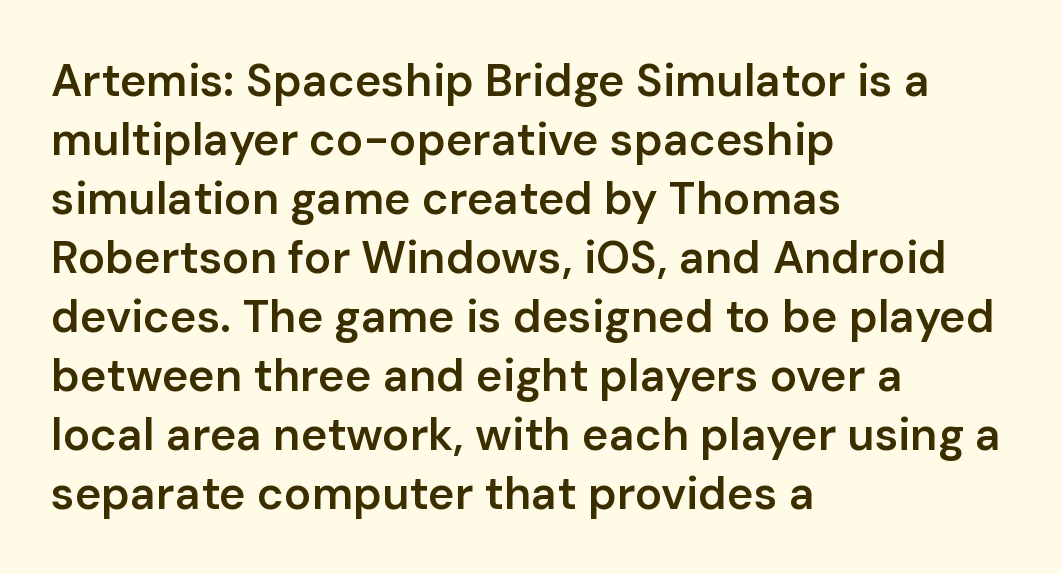
The image shows 45 px semibold sans-serif type, upright; set left-aligned, normal line spacing (1.31x), normal letter spacing, not underlined; low stroke contrast and a medium x-height.
